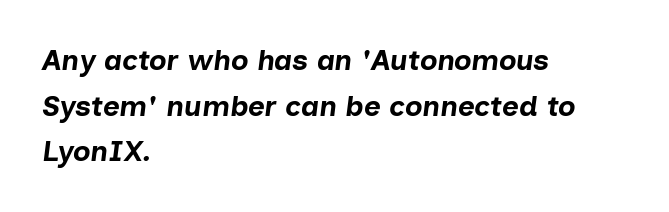
{"italic": "yes", "lean": "right", "slant_degrees": 7, "bold": "yes", "weight": "bold", "width": "normal", "stroke_contrast": "low", "x_height": "medium", "monospaced": "no", "underline": "no", "align": "left", "line_spacing": "normal", "line_spacing_ratio": 1.57, "letter_spacing": "normal", "letter_spacing_em": 0.0, "glyph_px": 29}
